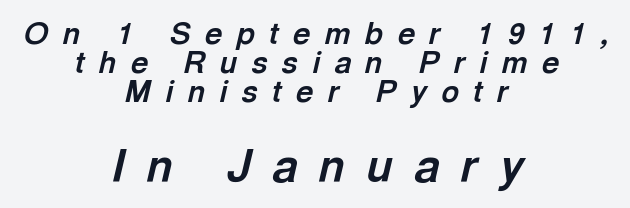
{"italic": "yes", "lean": "right", "slant_degrees": 13, "bold": "yes", "weight": "bold", "width": "normal", "x_height": "medium", "monospaced": "no", "underline": "no", "align": "center", "line_spacing": "tight", "line_spacing_ratio": 0.97, "letter_spacing": "wide", "letter_spacing_em": 0.48, "larger_block": "second", "size_ratio": 1.5, "glyph_px": 45}
